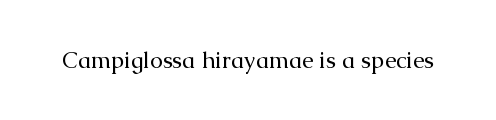
The image shows 23 px text type, upright; set normal letter spacing, not underlined.
